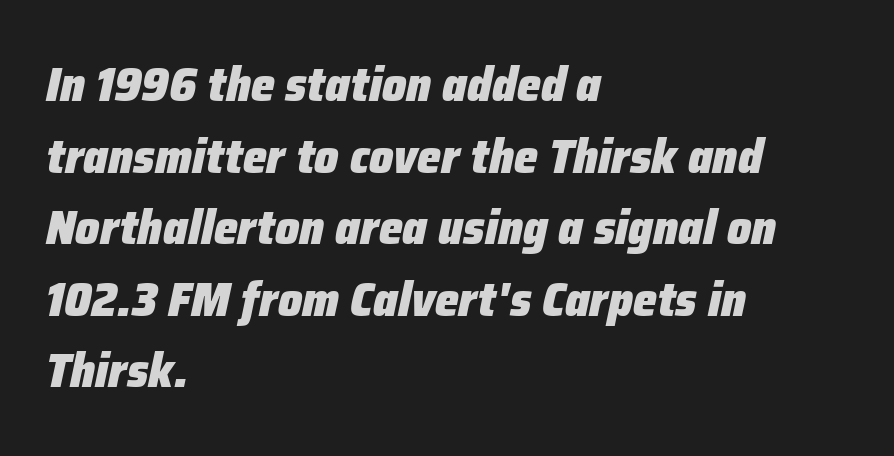
Q: Is the text bold? A: Yes.
Q: Is the text italic (slanted)? A: Yes, it leans right by about 12 degrees.
Q: Is the text underlined? A: No.
Q: How is the paragraph aligned? A: Left-aligned.
Q: Is the spacing between letters normal or unusually wide? A: Normal.
Q: Is the spacing between lines tight, normal or loose? A: Normal.
Q: Width (condensed, normal, or wide)? A: Normal.
Q: Stroke contrast? A: Low.
Q: x-height? A: Medium.
Q: Monospaced? A: No.
